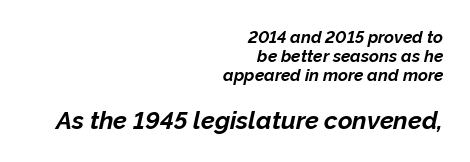
The image shows 25 px bold type, italic (leaning right); set right-aligned, tight line spacing (1.13x), normal letter spacing, not underlined; the second (bottom) block is 1.47x larger.
